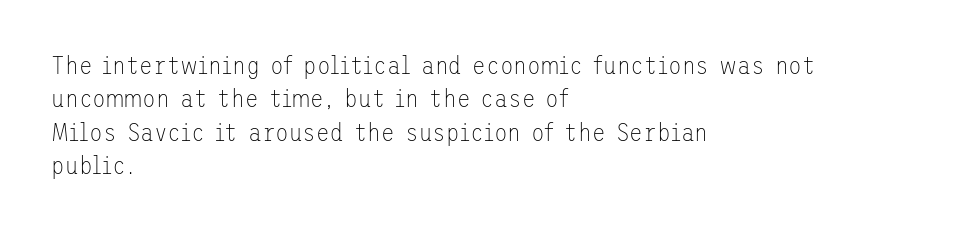
{"italic": "no", "bold": "no", "underline": "no", "align": "left", "line_spacing": "normal", "line_spacing_ratio": 1.34, "letter_spacing": "normal", "letter_spacing_em": 0.0, "glyph_px": 25}
